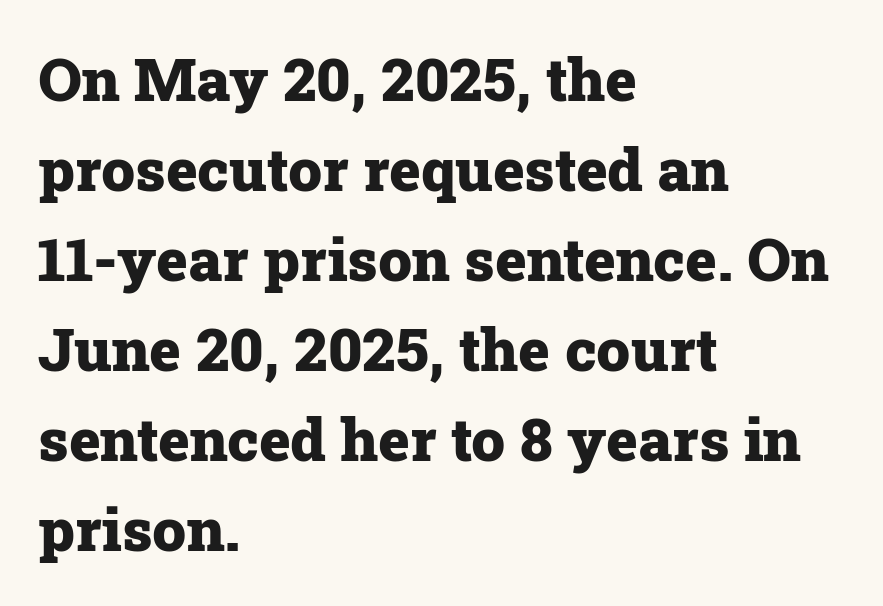
Q: Is the text bold? A: Yes.
Q: Is the text italic (slanted)? A: No, it is upright.
Q: Is the typeface a serif or a sans-serif typeface? A: Serif.
Q: Is the text underlined? A: No.
Q: How is the paragraph aligned? A: Left-aligned.
Q: Is the spacing between letters normal or unusually wide? A: Normal.
Q: Is the spacing between lines tight, normal or loose? A: Normal.
Q: Width (condensed, normal, or wide)? A: Normal.
Q: Stroke contrast? A: Low.
Q: x-height? A: Medium.
Q: Monospaced? A: No.
